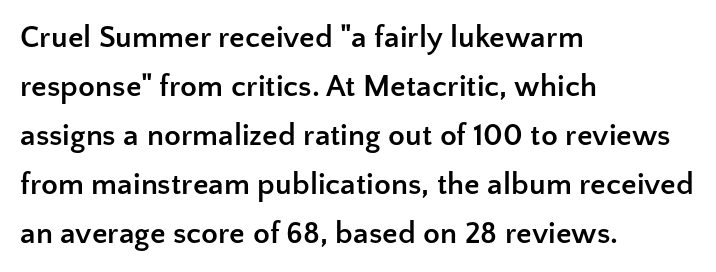
Q: Is the text bold? A: Yes.
Q: Is the text italic (slanted)? A: No, it is upright.
Q: Is the typeface a serif or a sans-serif typeface? A: Sans-serif.
Q: Is the text underlined? A: No.
Q: How is the paragraph aligned? A: Left-aligned.
Q: Is the spacing between letters normal or unusually wide? A: Normal.
Q: Is the spacing between lines tight, normal or loose? A: Normal.
Q: Width (condensed, normal, or wide)? A: Normal.
Q: Stroke contrast? A: Low.
Q: x-height? A: Medium.
Q: Monospaced? A: No.
